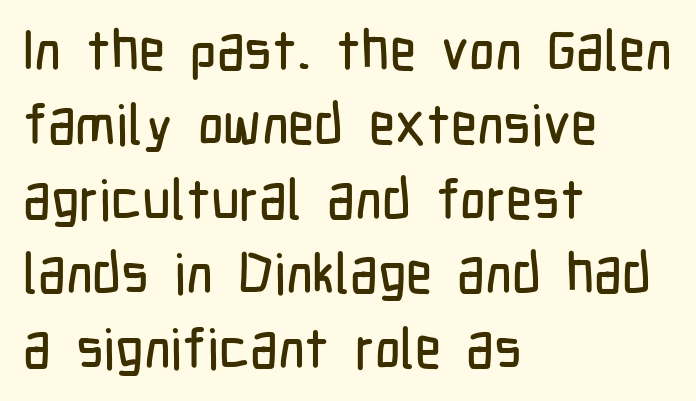
The paragraph shown leans on its left margin. Regarding leading, the lines here are spaced in the standard way. The string is rendered with underlining switched off. Quick note: not italic, upright.
